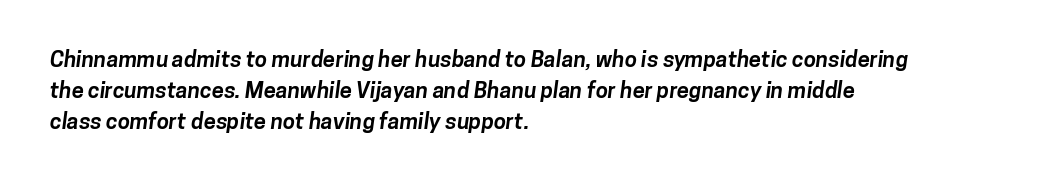
Q: Is the text bold? A: Yes.
Q: Is the text underlined? A: No.
Q: How is the paragraph aligned? A: Left-aligned.
Q: Is the spacing between letters normal or unusually wide? A: Normal.
Q: Is the spacing between lines tight, normal or loose? A: Normal.
